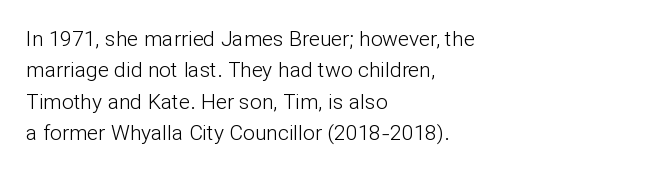
{"italic": "no", "bold": "no", "underline": "no", "align": "left", "line_spacing": "normal", "line_spacing_ratio": 1.5, "letter_spacing": "normal", "letter_spacing_em": 0.0, "glyph_px": 21}
